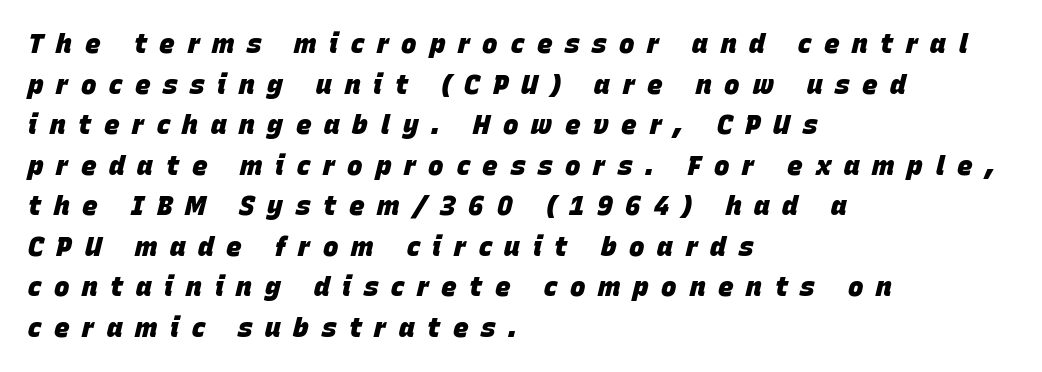
Q: Is the text bold? A: Yes.
Q: Is the text italic (slanted)? A: Yes, it leans right by about 15 degrees.
Q: Is the text underlined? A: No.
Q: How is the paragraph aligned? A: Left-aligned.
Q: Is the spacing between letters normal or unusually wide? A: Unusually wide.
Q: Is the spacing between lines tight, normal or loose? A: Normal.
